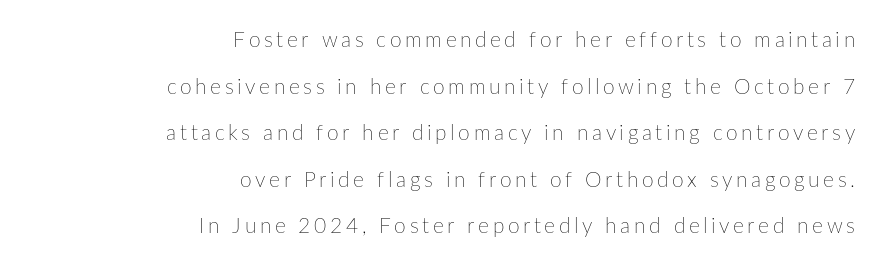
These lines are set flush right with a ragged left edge. Airy leading. Any mark beneath the type? The region is blank. Think standard paragraph weight, or any step lighter than that. The specimen reads as upright at a glance.
